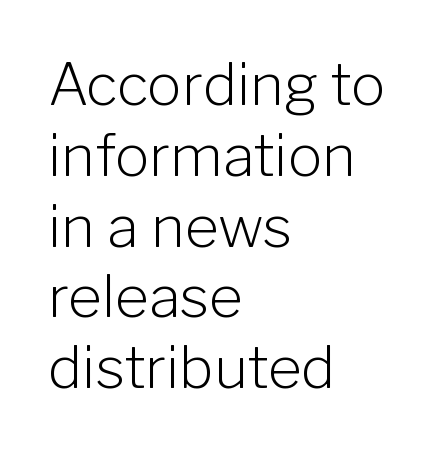
{"serif": "no", "italic": "no", "bold": "no", "weight": "light", "width": "normal", "stroke_contrast": "low", "x_height": "medium", "monospaced": "no", "underline": "no", "align": "left", "line_spacing_ratio": 1.22, "letter_spacing": "normal", "letter_spacing_em": 0.0, "glyph_px": 58}
